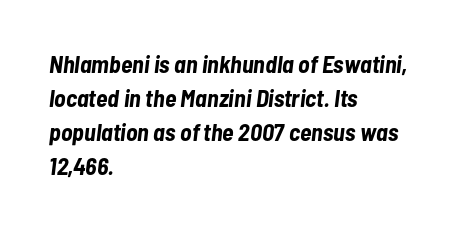
Q: Is the text bold? A: Yes.
Q: Is the text italic (slanted)? A: Yes, it leans right by about 7 degrees.
Q: Is the text underlined? A: No.
Q: How is the paragraph aligned? A: Left-aligned.
Q: Is the spacing between letters normal or unusually wide? A: Normal.
Q: Is the spacing between lines tight, normal or loose? A: Normal.
